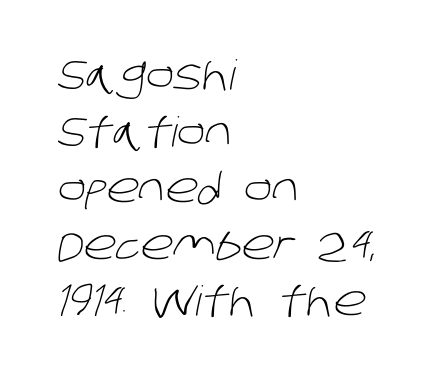
{"serif": "no", "bold": "no", "weight": "light", "width": "normal", "stroke_contrast": "low", "x_height": "large", "monospaced": "no", "underline": "no", "align": "left", "line_spacing": "normal", "line_spacing_ratio": 1.38, "letter_spacing": "normal", "letter_spacing_em": 0.0, "glyph_px": 41}
